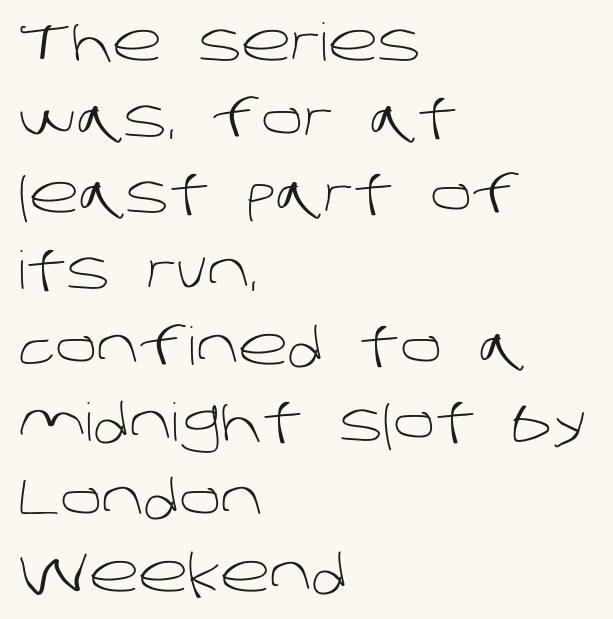
Check where the strokes stop: nothing finishes them off — pure sans. Tracking here is standard; glyphs follow each other at the usual distance. The space directly below the letters is spotless. One-word summary of the alignment: left. The rendering uses natural spacing where letterforms have individual widths.
